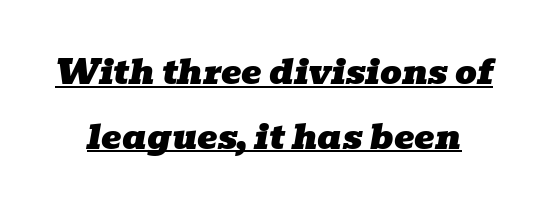
{"serif": "yes", "italic": "yes", "lean": "right", "slant_degrees": 10, "width": "wide", "stroke_contrast": "low", "x_height": "medium", "monospaced": "no", "underline": "yes", "line_spacing": "loose", "line_spacing_ratio": 1.9, "letter_spacing": "normal", "letter_spacing_em": 0.0, "glyph_px": 34}
